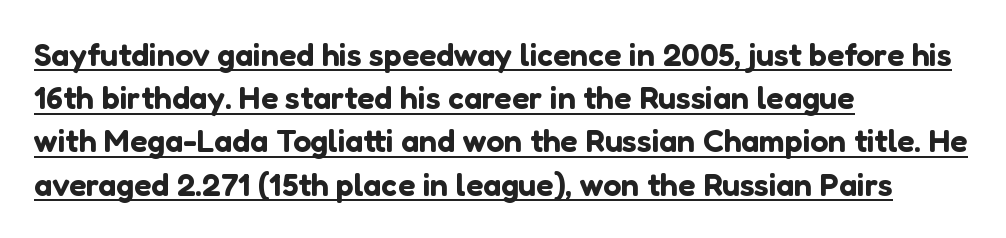
{"serif": "no", "italic": "no", "width": "normal", "stroke_contrast": "low", "x_height": "medium", "monospaced": "no", "underline": "yes", "align": "left", "line_spacing": "normal", "line_spacing_ratio": 1.35, "letter_spacing": "normal", "letter_spacing_em": 0.0, "glyph_px": 32}
